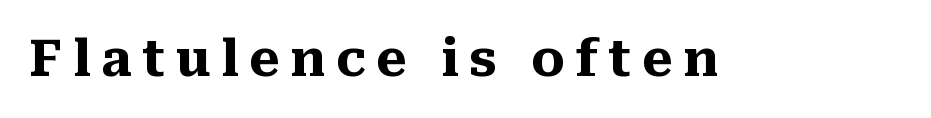
The image shows 50 px heavy serif type, upright; set unusually wide letter spacing (+0.21 em), not underlined; medium stroke contrast and a medium x-height.
